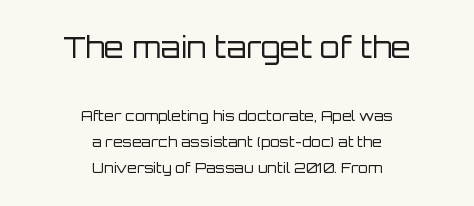
Q: Is the text bold? A: No.
Q: Is the text italic (slanted)? A: No, it is upright.
Q: Is the typeface a serif or a sans-serif typeface? A: Sans-serif.
Q: Is the text underlined? A: No.
Q: How is the paragraph aligned? A: Centered.
Q: Is the spacing between letters normal or unusually wide? A: Normal.
Q: Which block of text is set in a larger size, the first (top) or the second (bottom)? A: The first (top) one.
Q: Width (condensed, normal, or wide)? A: Normal.
Q: Stroke contrast? A: Low.
Q: x-height? A: Large.
Q: Monospaced? A: No.
